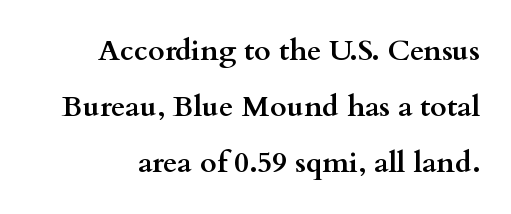
{"serif": "yes", "italic": "no", "bold": "yes", "weight": "semibold", "width": "wide", "stroke_contrast": "medium", "x_height": "small", "monospaced": "no", "underline": "no", "line_spacing": "loose", "line_spacing_ratio": 1.93, "letter_spacing": "normal", "letter_spacing_em": 0.0, "glyph_px": 29}
